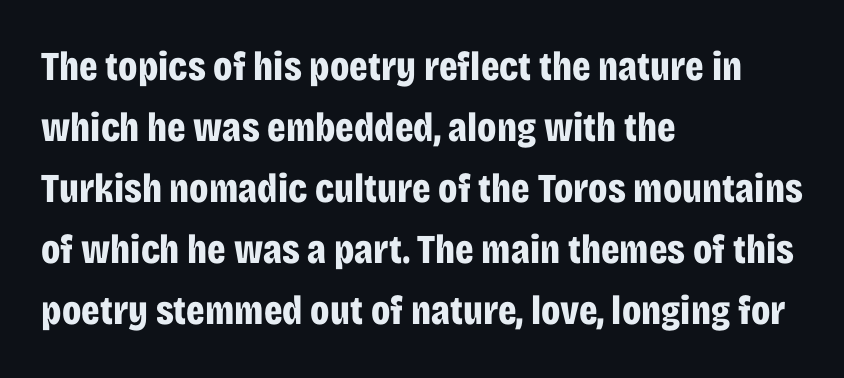
The image shows 41 px bold, condensed sans-serif type, upright; set left-aligned, normal line spacing (1.49x), normal letter spacing, not underlined; low stroke contrast and a large x-height.
